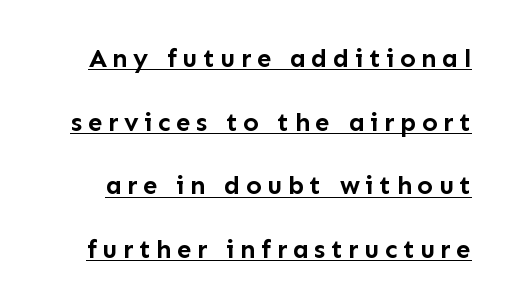
The image shows 26 px bold type, upright; set loose line spacing (2.45x), unusually wide letter spacing (+0.21 em), underlined.
